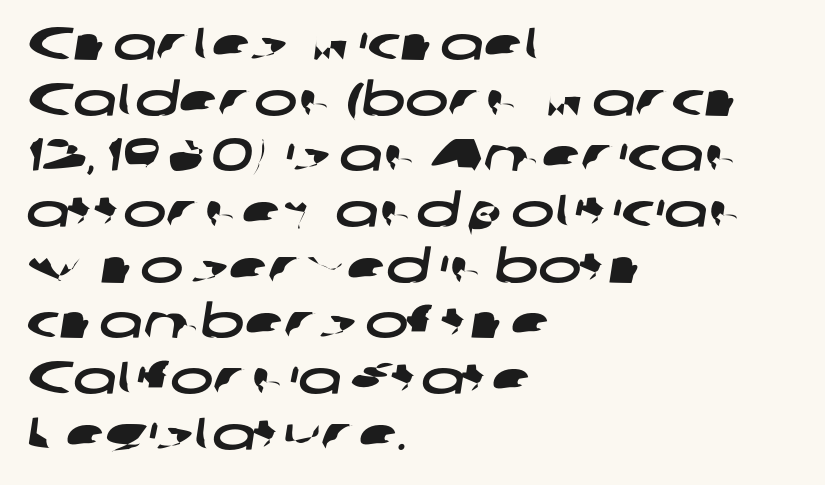
The image shows 46 px wide sans-serif type; set left-aligned, line spacing 1.21x, normal letter spacing, not underlined; low stroke contrast and a medium x-height.
